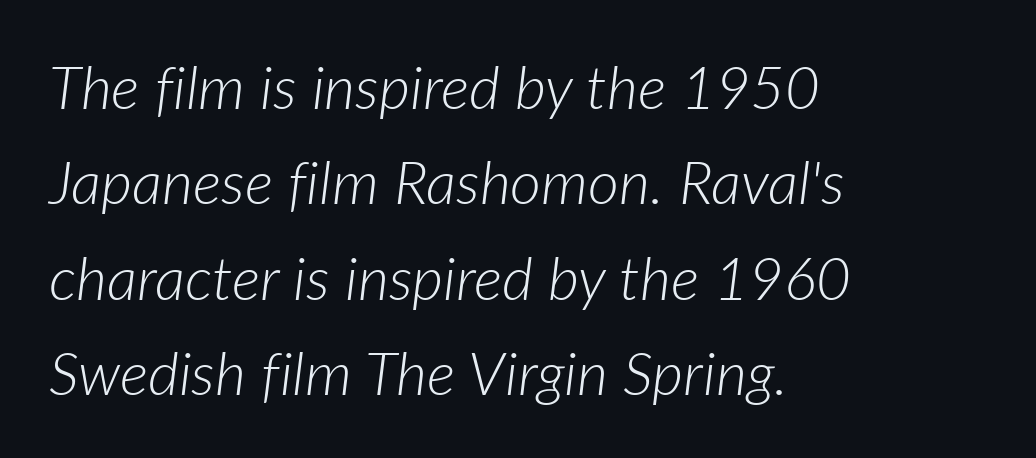
{"italic": "yes", "lean": "right", "slant_degrees": 7, "bold": "no", "weight": "light", "width": "normal", "stroke_contrast": "low", "x_height": "medium", "monospaced": "no", "underline": "no", "align": "left", "line_spacing": "normal", "line_spacing_ratio": 1.59, "letter_spacing": "normal", "letter_spacing_em": 0.0, "glyph_px": 60}
